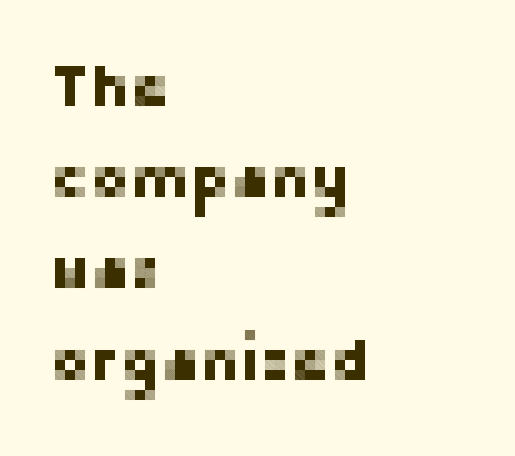
{"serif": "no", "italic": "no", "width": "normal", "stroke_contrast": "low", "x_height": "medium", "monospaced": "no", "underline": "no", "align": "left", "line_spacing": "normal", "line_spacing_ratio": 1.52, "letter_spacing": "normal", "letter_spacing_em": 0.0, "glyph_px": 60}
